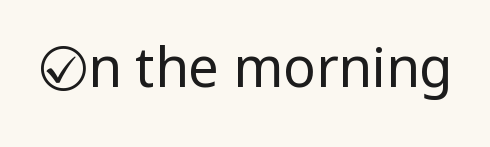
Q: Is the text bold? A: No.
Q: Is the text italic (slanted)? A: No, it is upright.
Q: Is the typeface a serif or a sans-serif typeface? A: Sans-serif.
Q: Is the text underlined? A: No.
Q: Is the spacing between letters normal or unusually wide? A: Normal.
Q: Width (condensed, normal, or wide)? A: Condensed.
Q: Stroke contrast? A: Low.
Q: x-height? A: Large.
Q: Monospaced? A: No.
